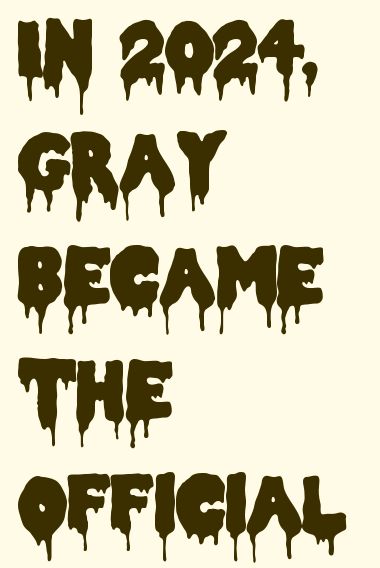
Q: Is the text italic (slanted)? A: No, it is upright.
Q: Is the typeface a serif or a sans-serif typeface? A: Sans-serif.
Q: Is the text underlined? A: No.
Q: How is the paragraph aligned? A: Left-aligned.
Q: Is the spacing between letters normal or unusually wide? A: Normal.
Q: Is the spacing between lines tight, normal or loose? A: Normal.
Q: Width (condensed, normal, or wide)? A: Condensed.
Q: Stroke contrast? A: Low.
Q: x-height? A: Large.
Q: Monospaced? A: No.
